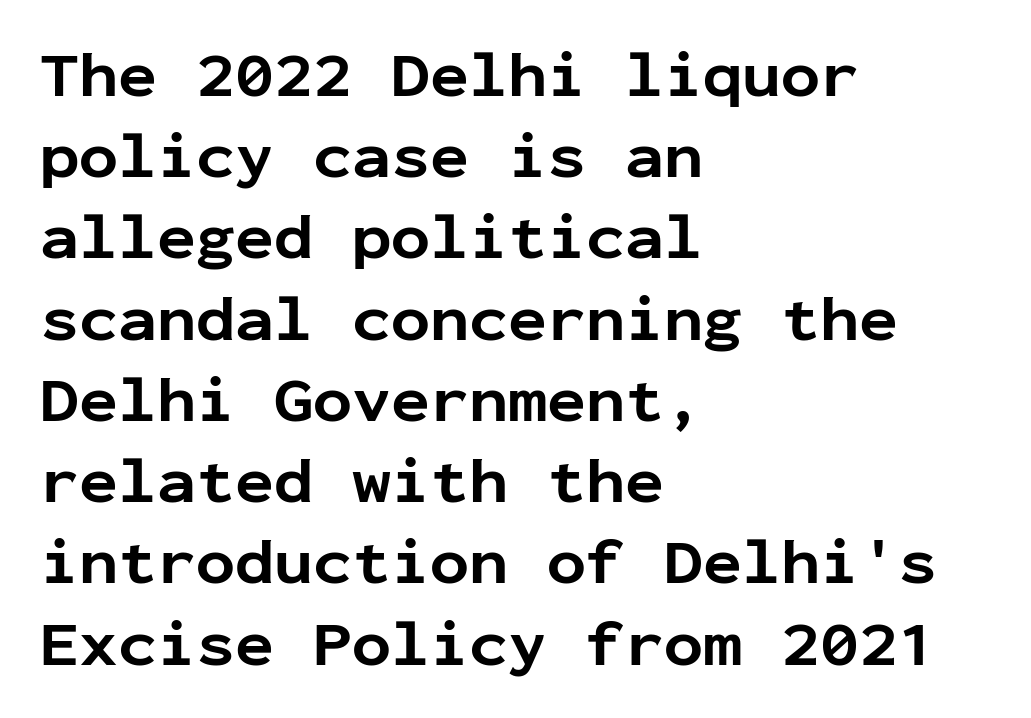
The image shows 65 px bold sans-serif type, upright, monospaced; set left-aligned, normal line spacing (1.25x), normal letter spacing, not underlined; low stroke contrast and a medium x-height.
